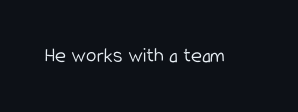
{"italic": "no", "bold": "no", "underline": "no", "letter_spacing": "normal", "letter_spacing_em": 0.0, "glyph_px": 21}
